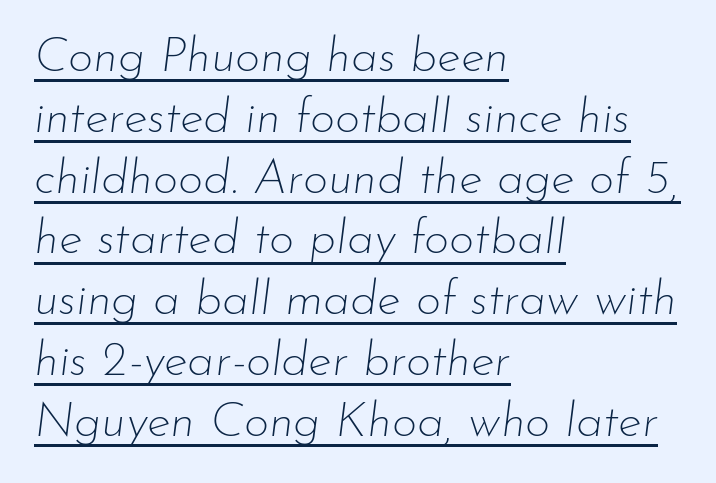
The typesetter chose a ragged-right arrangement here. Slanted lettering throughout. In designer terms, the underline attribute is active on this setting. The letters sit at their default tracking, neither squeezed nor spread. Looks like regular typesetting: each glyph gets only the width it needs.
